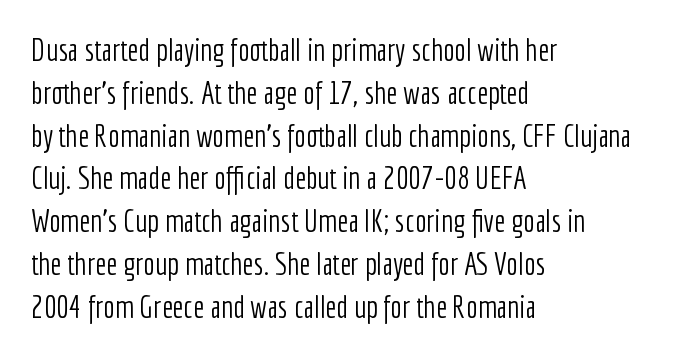
Quick note: underline off. Short note: letters normally spaced. Here the designer chose a conventional face with non-uniform glyph widths. The letters stand straight up with perfectly vertical stems.
